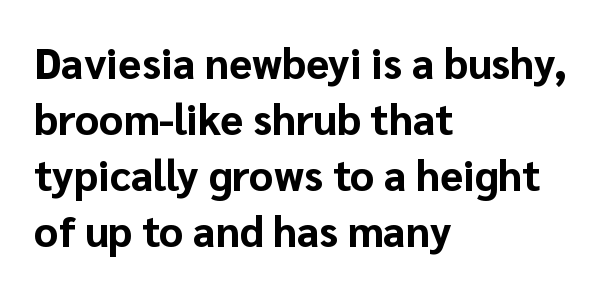
The image shows 42 px bold sans-serif type, upright; set left-aligned, normal line spacing (1.33x), normal letter spacing, not underlined; low stroke contrast and a medium x-height.
